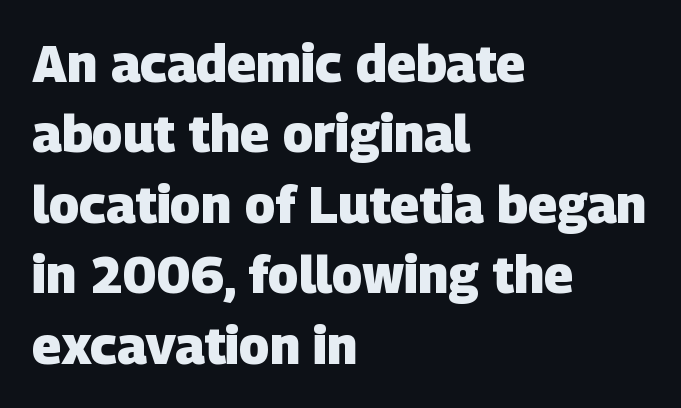
Q: Is the text bold? A: Yes.
Q: Is the typeface a serif or a sans-serif typeface? A: Sans-serif.
Q: Is the text underlined? A: No.
Q: How is the paragraph aligned? A: Left-aligned.
Q: Is the spacing between letters normal or unusually wide? A: Normal.
Q: Is the spacing between lines tight, normal or loose? A: Normal.
Q: Width (condensed, normal, or wide)? A: Normal.
Q: Stroke contrast? A: Low.
Q: x-height? A: Large.
Q: Monospaced? A: No.
